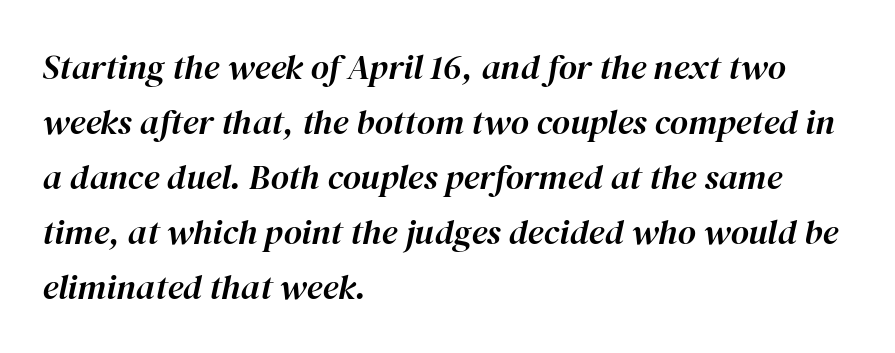
The image shows 35 px text type, italic (leaning right); set left-aligned, normal line spacing (1.57x), normal letter spacing, not underlined; high stroke contrast and a medium x-height.
